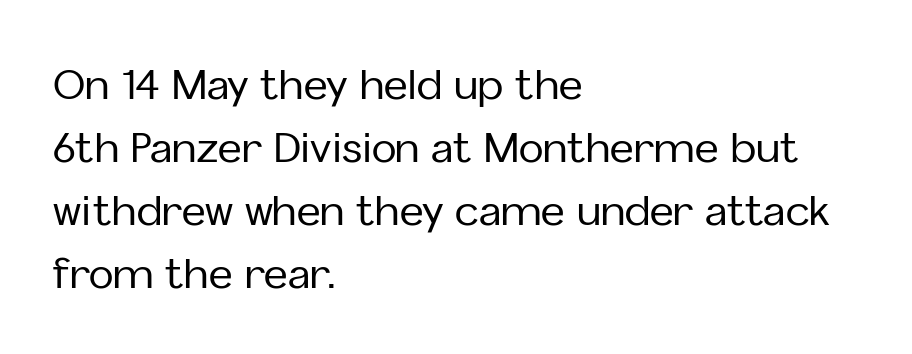
The horizontal fit of the characters is conventional and even. Looks like regular typesetting: each glyph gets only the width it needs. Regarding serifs, this sample does without them. The letters stand upright; this is a roman face. Decoration check: the copy has no underline.
